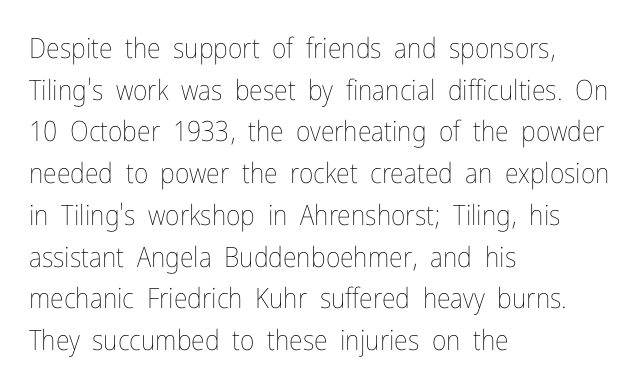
Q: Is the text bold? A: No.
Q: Is the text italic (slanted)? A: No, it is upright.
Q: Is the text underlined? A: No.
Q: How is the paragraph aligned? A: Left-aligned.
Q: Is the spacing between letters normal or unusually wide? A: Normal.
Q: Is the spacing between lines tight, normal or loose? A: Normal.
Q: Width (condensed, normal, or wide)? A: Condensed.
Q: Stroke contrast? A: Low.
Q: x-height? A: Medium.
Q: Monospaced? A: No.
